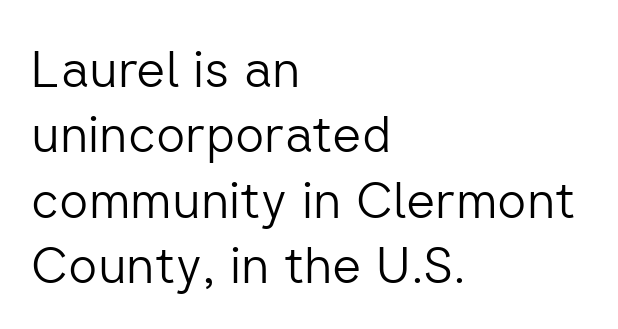
You could not count columns in this text — the font is proportionally spaced. A bare baseline throughout the passage. Think standard paragraph weight, or any step lighter than that. Tracking here is standard; glyphs follow each other at the usual distance. Rows of type keep a routine distance in the vertical direction.
